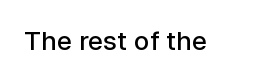
Ascenders rise straight up at ninety degrees. The typesetting leans somewhat heavy: a semibold. Observe the ordinary spacing: letters are neighbours, not strangers. Only glyphs here, with clear space below each row.
